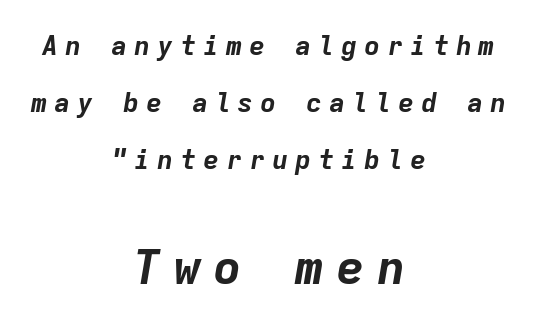
The image shows 48 px bold type, italic (leaning right), monospaced; set centered, loose line spacing (2.11x), unusually wide letter spacing (+0.25 em), not underlined; the second (bottom) block is 1.78x larger; low stroke contrast and a medium x-height.
